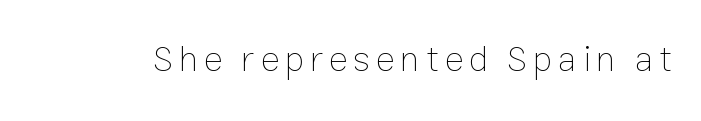
Q: Is the text bold? A: No.
Q: Is the text italic (slanted)? A: No, it is upright.
Q: Is the text underlined? A: No.
Q: Width (condensed, normal, or wide)? A: Normal.
Q: Stroke contrast? A: Low.
Q: x-height? A: Medium.
Q: Monospaced? A: No.
